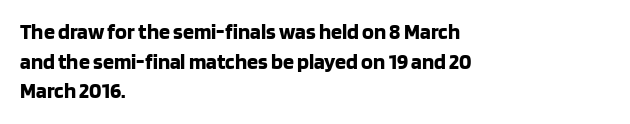
Q: Is the text bold? A: Yes.
Q: Is the text italic (slanted)? A: No, it is upright.
Q: Is the text underlined? A: No.
Q: How is the paragraph aligned? A: Left-aligned.
Q: Is the spacing between letters normal or unusually wide? A: Normal.
Q: Is the spacing between lines tight, normal or loose? A: Normal.
